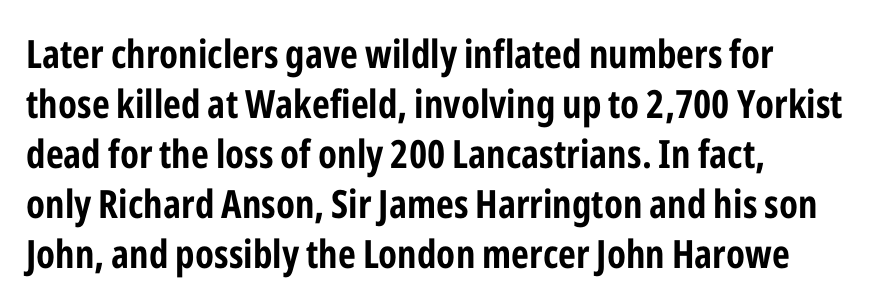
Q: Is the text bold? A: Yes.
Q: Is the text italic (slanted)? A: No, it is upright.
Q: Is the typeface a serif or a sans-serif typeface? A: Sans-serif.
Q: Is the text underlined? A: No.
Q: How is the paragraph aligned? A: Left-aligned.
Q: Is the spacing between letters normal or unusually wide? A: Normal.
Q: Is the spacing between lines tight, normal or loose? A: Normal.
Q: Width (condensed, normal, or wide)? A: Condensed.
Q: Stroke contrast? A: Low.
Q: x-height? A: Medium.
Q: Monospaced? A: No.
